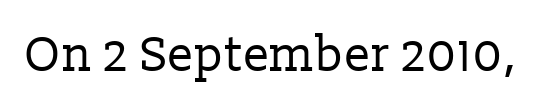
Q: Is the text bold? A: No.
Q: Is the text italic (slanted)? A: No, it is upright.
Q: Is the typeface a serif or a sans-serif typeface? A: Serif.
Q: Is the text underlined? A: No.
Q: Is the spacing between letters normal or unusually wide? A: Normal.
Q: Width (condensed, normal, or wide)? A: Normal.
Q: Stroke contrast? A: Low.
Q: x-height? A: Medium.
Q: Monospaced? A: No.
